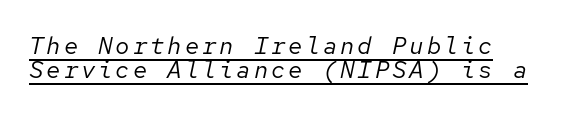
Q: Is the text bold? A: No.
Q: Is the text italic (slanted)? A: Yes, it leans right by about 12 degrees.
Q: Is the text underlined? A: Yes.
Q: How is the paragraph aligned? A: Left-aligned.
Q: Is the spacing between lines tight, normal or loose? A: Tight.
